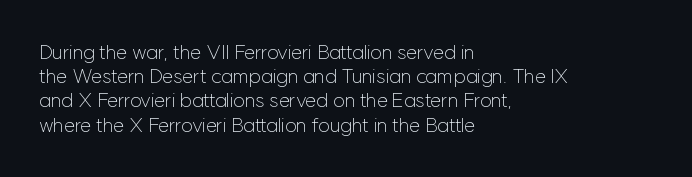
The image shows 20 px text type, upright; set left-aligned, line spacing 1.21x, normal letter spacing, not underlined.
